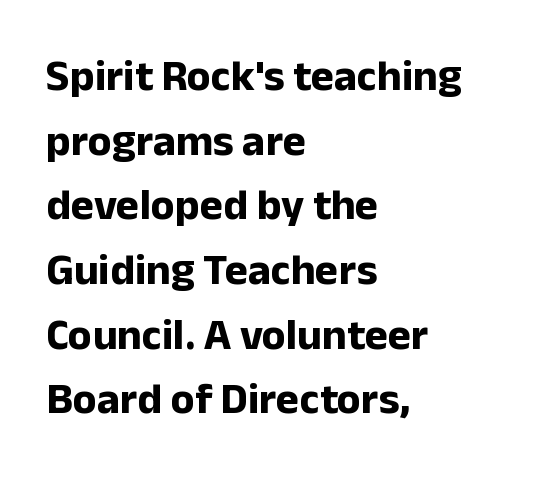
Q: Is the text bold? A: Yes.
Q: Is the text italic (slanted)? A: No, it is upright.
Q: Is the typeface a serif or a sans-serif typeface? A: Sans-serif.
Q: Is the text underlined? A: No.
Q: How is the paragraph aligned? A: Left-aligned.
Q: Is the spacing between letters normal or unusually wide? A: Normal.
Q: Is the spacing between lines tight, normal or loose? A: Normal.
Q: Width (condensed, normal, or wide)? A: Normal.
Q: Stroke contrast? A: Low.
Q: x-height? A: Medium.
Q: Monospaced? A: No.
